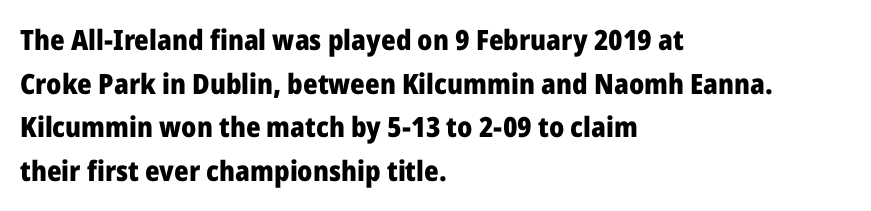
The image shows 28 px heavy sans-serif type, upright; set left-aligned, normal line spacing (1.56x), normal letter spacing, not underlined; low stroke contrast and a medium x-height.
